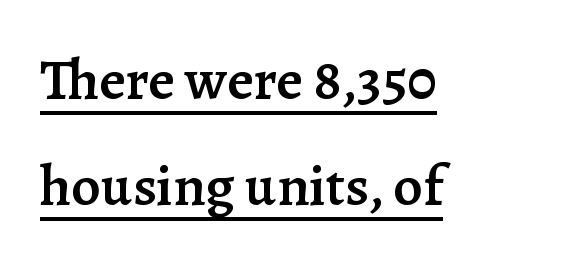
When letters stand straight like this, we call the style roman or upright. Think of a printed novel: that variable character pitch is what you see here. Short and long lines alike share a common starting point at left. Students, observe the line beneath the letters — that is underlining.
